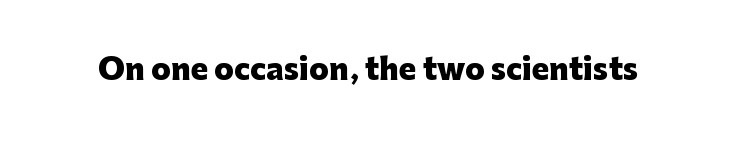
The letters stand upright; this is a roman face. The foot of each line stays bare and open. Tracking here is standard; glyphs follow each other at the usual distance. You can tell from the bare stems that sans-serif type was used. The characters look thick and weighty, a clear bold. Proportional: the letters do not fall into vertical columns.
